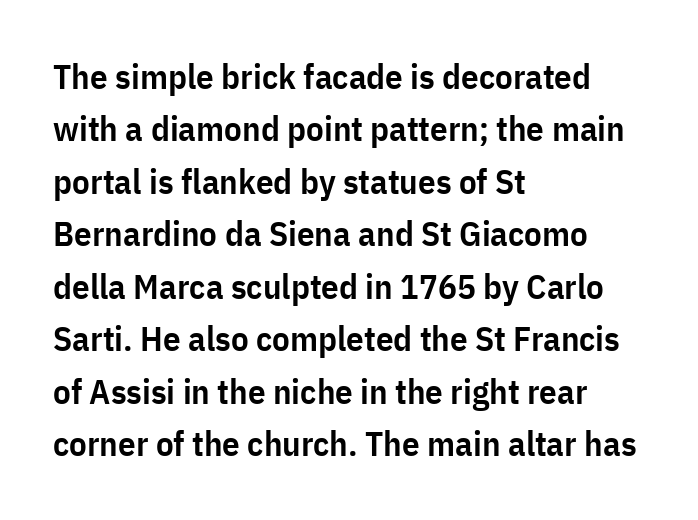
{"serif": "no", "italic": "no", "bold": "semi", "weight": "semibold", "width": "condensed", "stroke_contrast": "low", "x_height": "medium", "monospaced": "no", "underline": "no", "align": "left", "line_spacing": "normal", "line_spacing_ratio": 1.5, "letter_spacing": "normal", "letter_spacing_em": 0.0, "glyph_px": 35}
